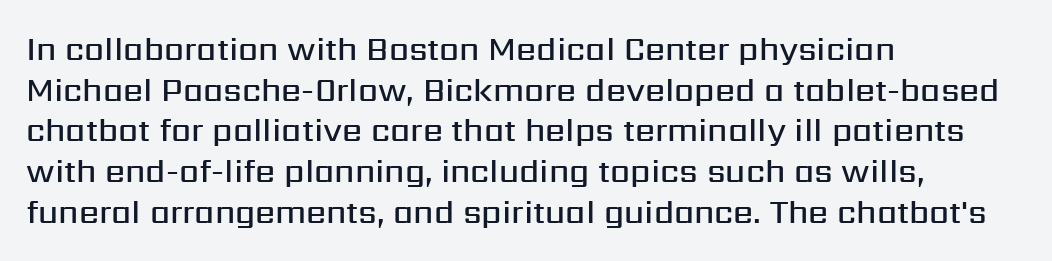
If you drew a line through each stem, it would be perfectly vertical. This rendering employs a face without finishing strokes, i.e., a sans-serif. The strip under each line holds only bare page. Rows of type keep a routine distance in the vertical direction. Do the characters align in a grid? No, the font is proportional. The compositor pushed each line to the left boundary.
